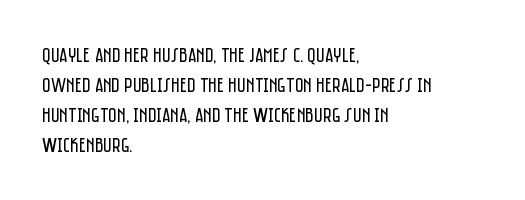
{"italic": "no", "bold": "no", "underline": "no", "align": "left", "line_spacing": "normal", "line_spacing_ratio": 1.43, "letter_spacing": "normal", "letter_spacing_em": 0.0, "glyph_px": 21}
